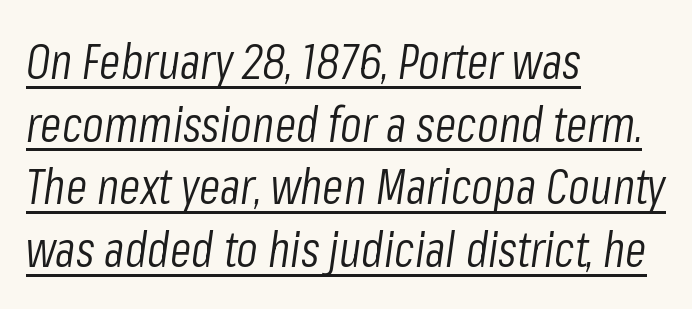
{"italic": "yes", "lean": "right", "slant_degrees": 8, "bold": "no", "weight": "light", "width": "condensed", "stroke_contrast": "low", "x_height": "medium", "monospaced": "no", "underline": "yes", "align": "left", "line_spacing": "normal", "line_spacing_ratio": 1.28, "letter_spacing": "normal", "letter_spacing_em": 0.0, "glyph_px": 49}
